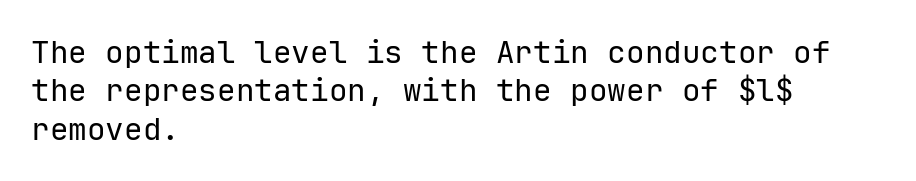
The image shows 31 px regular-weight sans-serif type, upright; set left-aligned, line spacing 1.24x, normal letter spacing, not underlined; low stroke contrast and a medium x-height.
